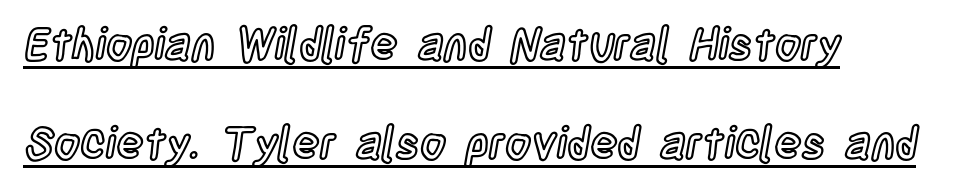
Q: Is the text italic (slanted)? A: Yes.
Q: Is the text underlined? A: Yes.
Q: How is the paragraph aligned? A: Left-aligned.
Q: Is the spacing between letters normal or unusually wide? A: Normal.
Q: Is the spacing between lines tight, normal or loose? A: Loose.
Q: Width (condensed, normal, or wide)? A: Condensed.
Q: x-height? A: Large.
Q: Monospaced? A: No.
